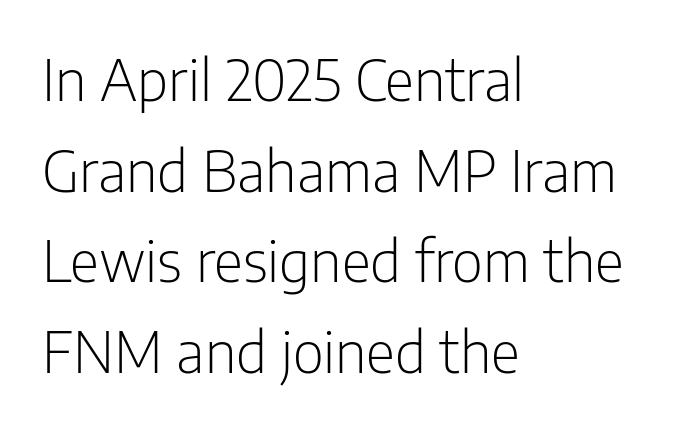
Q: Is the text bold? A: No.
Q: Is the text italic (slanted)? A: No, it is upright.
Q: Is the typeface a serif or a sans-serif typeface? A: Sans-serif.
Q: Is the text underlined? A: No.
Q: How is the paragraph aligned? A: Left-aligned.
Q: Is the spacing between letters normal or unusually wide? A: Normal.
Q: Is the spacing between lines tight, normal or loose? A: Normal.
Q: Width (condensed, normal, or wide)? A: Condensed.
Q: Stroke contrast? A: Low.
Q: x-height? A: Medium.
Q: Monospaced? A: No.
